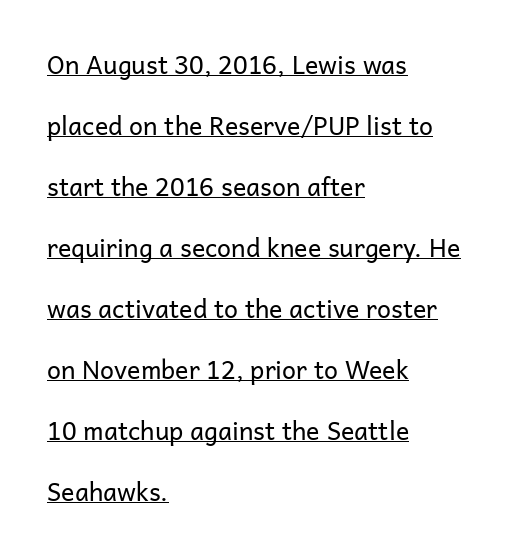
A typesetter would call this zero additional tracking. Nope, not italic — everything's standing straight. The text block is weighted toward the left margin, trailing off unevenly rightward. The typesetter has applied underlining to the passage shown. If you measured baseline to baseline, you'd find a long distance.
